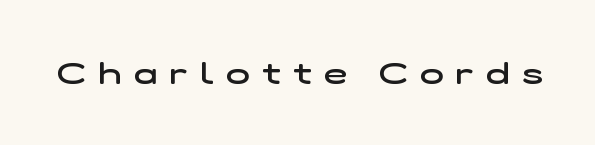
Q: Is the text bold? A: Semi-bold.
Q: Is the typeface a serif or a sans-serif typeface? A: Sans-serif.
Q: Is the text underlined? A: No.
Q: Is the spacing between letters normal or unusually wide? A: Unusually wide.
Q: Width (condensed, normal, or wide)? A: Wide.
Q: Stroke contrast? A: Low.
Q: x-height? A: Medium.
Q: Monospaced? A: No.
